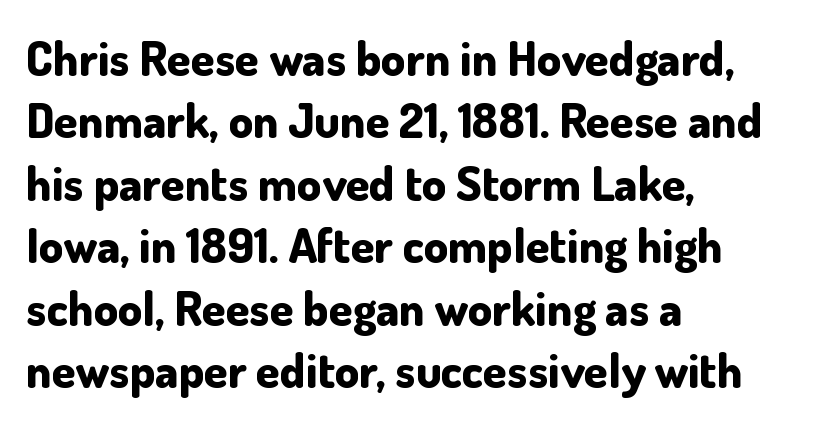
{"serif": "no", "italic": "no", "bold": "yes", "weight": "bold", "width": "normal", "stroke_contrast": "low", "x_height": "small", "monospaced": "no", "underline": "no", "align": "left", "line_spacing": "normal", "line_spacing_ratio": 1.3, "letter_spacing": "normal", "letter_spacing_em": 0.0, "glyph_px": 48}
